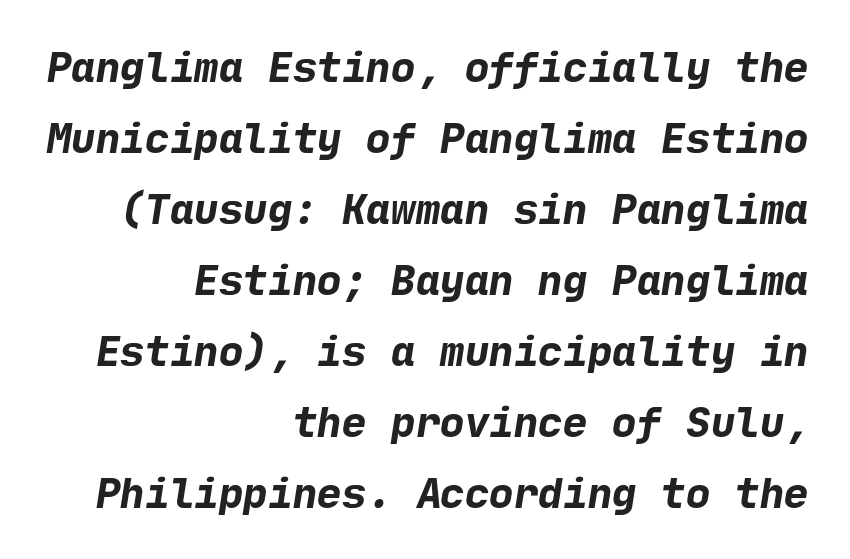
Q: Is the text bold? A: Yes.
Q: Is the typeface a serif or a sans-serif typeface? A: Sans-serif.
Q: Is the text underlined? A: No.
Q: How is the paragraph aligned? A: Right-aligned.
Q: Is the spacing between letters normal or unusually wide? A: Normal.
Q: Width (condensed, normal, or wide)? A: Normal.
Q: Stroke contrast? A: Low.
Q: x-height? A: Medium.
